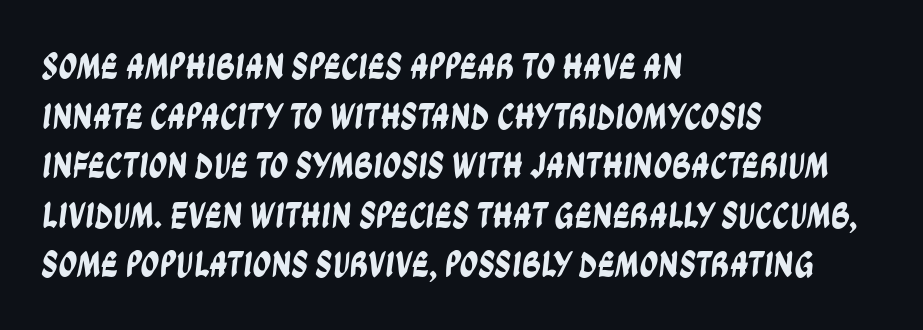
{"serif": "no", "width": "condensed", "stroke_contrast": "low", "x_height": "large", "monospaced": "no", "underline": "no", "align": "left", "line_spacing": "normal", "line_spacing_ratio": 1.34, "letter_spacing": "normal", "letter_spacing_em": 0.0, "glyph_px": 37}
